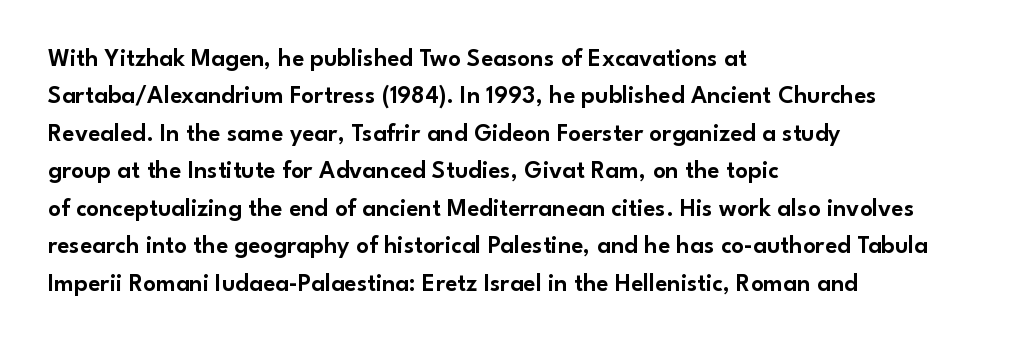
{"italic": "no", "underline": "no", "align": "left", "line_spacing": "normal", "line_spacing_ratio": 1.5, "letter_spacing": "normal", "letter_spacing_em": 0.0, "glyph_px": 25}
